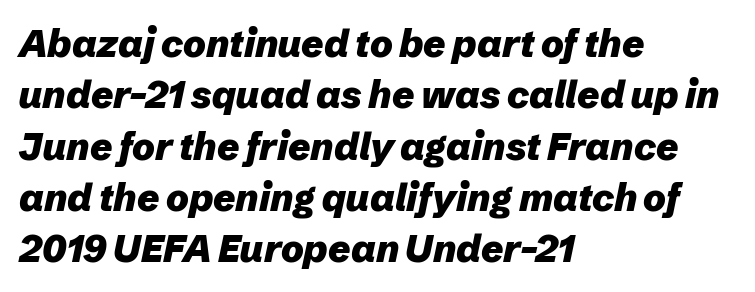
Does the lettering tilt? It does — this is italic. Typeset ragged right — the left edge is the straight one. Varying glyph widths throughout — classic text-font behaviour. Check the space under the baseline: it is left empty. The rendering keeps characters at their native spacing. Students, observe: this is what conventionally led text looks like.
